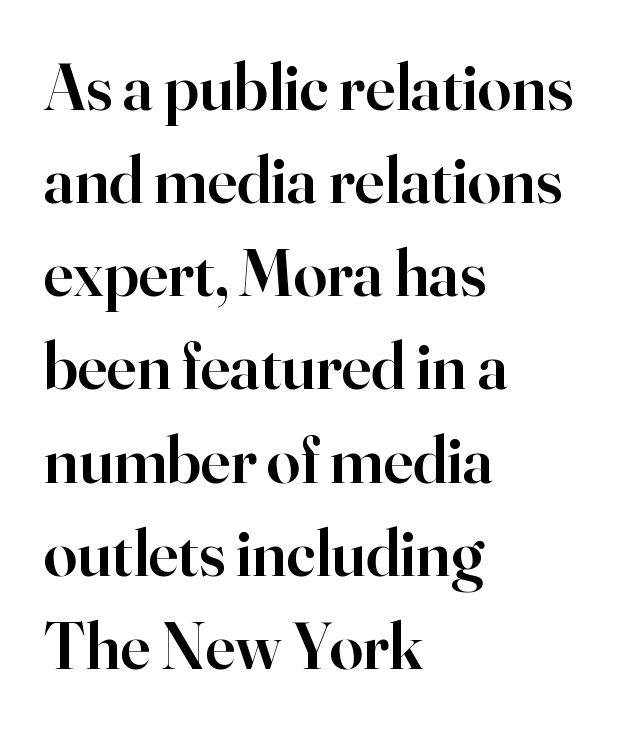
The image shows 67 px semibold serif type, upright; set left-aligned, normal line spacing (1.39x), normal letter spacing, not underlined; high stroke contrast and a small x-height.
